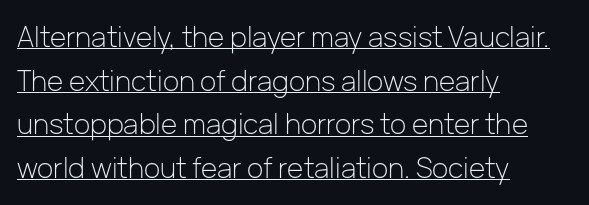
{"serif": "no", "italic": "no", "bold": "no", "weight": "light", "width": "normal", "stroke_contrast": "low", "x_height": "medium", "monospaced": "no", "underline": "yes", "align": "left", "line_spacing": "normal", "line_spacing_ratio": 1.56, "letter_spacing": "normal", "letter_spacing_em": 0.0, "glyph_px": 28}
